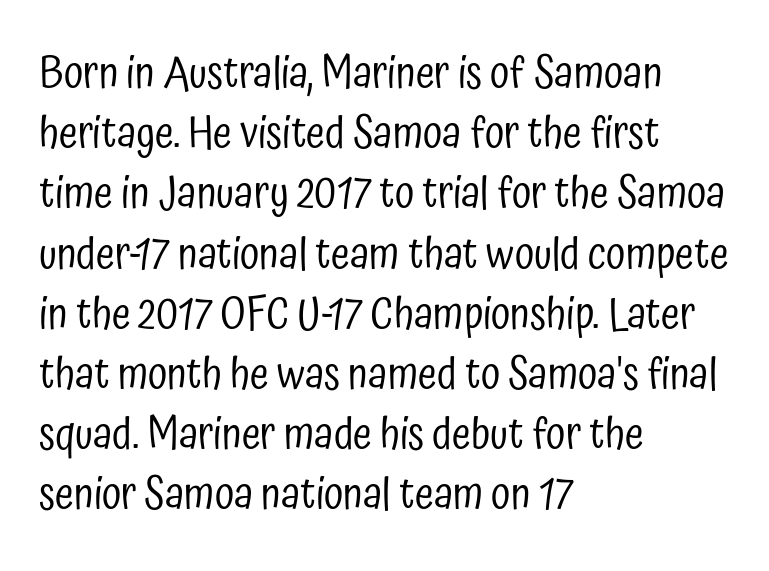
{"serif": "no", "italic": "no", "bold": "no", "weight": "regular", "width": "condensed", "stroke_contrast": "low", "x_height": "medium", "monospaced": "no", "underline": "no", "align": "left", "line_spacing": "normal", "line_spacing_ratio": 1.4, "letter_spacing": "normal", "letter_spacing_em": 0.0, "glyph_px": 43}
